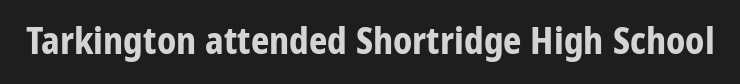
Q: Is the text bold? A: Yes.
Q: Is the text italic (slanted)? A: No, it is upright.
Q: Is the typeface a serif or a sans-serif typeface? A: Sans-serif.
Q: Is the text underlined? A: No.
Q: Is the spacing between letters normal or unusually wide? A: Normal.
Q: Width (condensed, normal, or wide)? A: Condensed.
Q: Stroke contrast? A: Low.
Q: x-height? A: Large.
Q: Monospaced? A: No.
